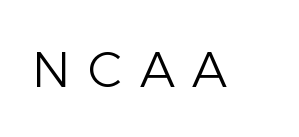
{"serif": "no", "italic": "no", "bold": "no", "weight": "light", "width": "normal", "stroke_contrast": "low", "x_height": "medium", "monospaced": "no", "underline": "no", "letter_spacing": "wide", "letter_spacing_em": 0.35, "glyph_px": 49}
